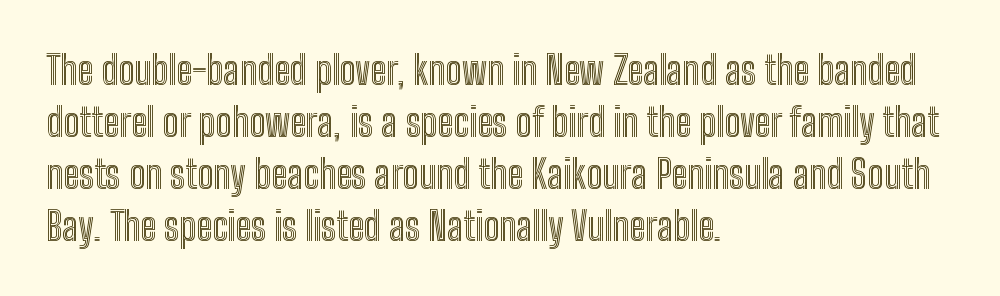
The image shows 39 px condensed type, upright; set left-aligned, normal line spacing (1.33x), normal letter spacing, not underlined; a medium x-height.
